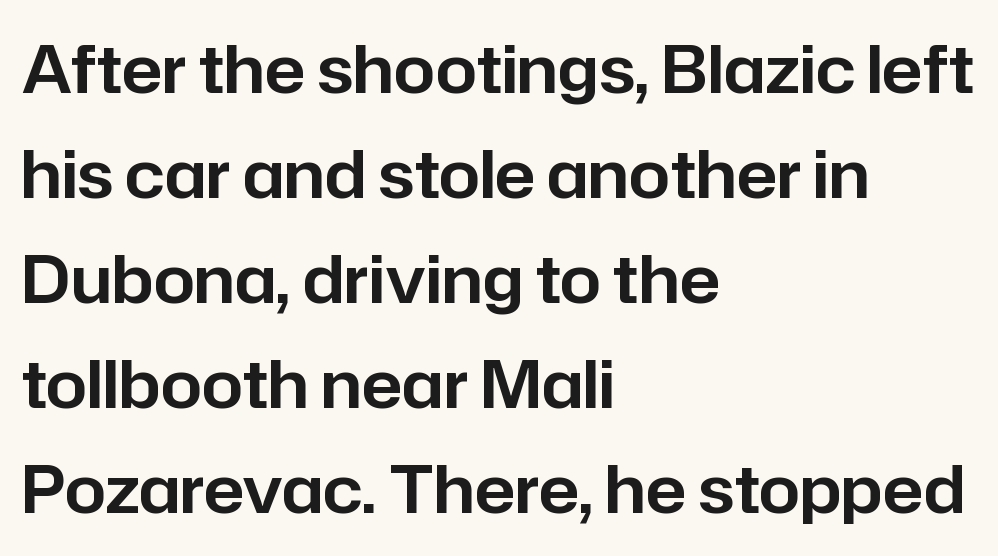
Q: Is the text italic (slanted)? A: No, it is upright.
Q: Is the typeface a serif or a sans-serif typeface? A: Sans-serif.
Q: Is the text underlined? A: No.
Q: How is the paragraph aligned? A: Left-aligned.
Q: Is the spacing between letters normal or unusually wide? A: Normal.
Q: Is the spacing between lines tight, normal or loose? A: Normal.
Q: Width (condensed, normal, or wide)? A: Normal.
Q: Stroke contrast? A: Low.
Q: x-height? A: Medium.
Q: Monospaced? A: No.
